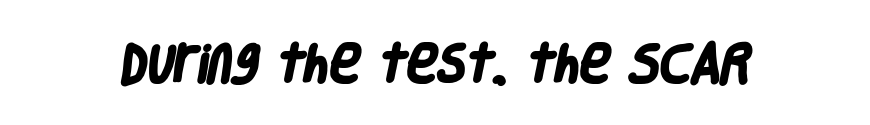
Q: Is the text bold? A: Yes.
Q: Is the typeface a serif or a sans-serif typeface? A: Sans-serif.
Q: Is the text underlined? A: No.
Q: Is the spacing between letters normal or unusually wide? A: Normal.
Q: Width (condensed, normal, or wide)? A: Condensed.
Q: Stroke contrast? A: Low.
Q: x-height? A: Large.
Q: Monospaced? A: No.
